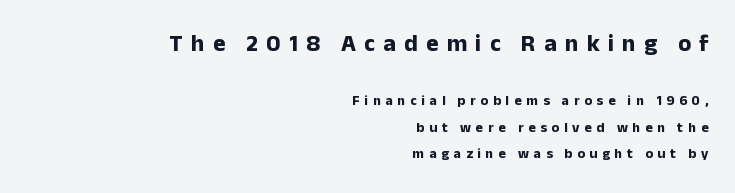
The rendering anchors every line to the right-hand side. The rendering inserts visible extra space after every character. This is heavy type, rendered in bold. The rendering shrinks the type as you move from the upper chunk to the lower. The area under the type is left untouched.
